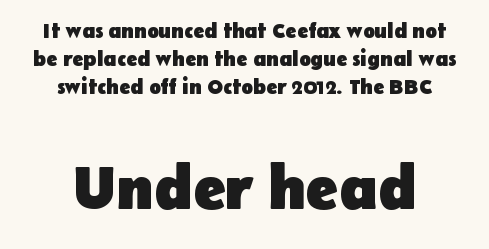
The image shows 62 px heavy sans-serif type, upright; set centered, normal line spacing (1.34x), normal letter spacing, not underlined; the second (bottom) block is 2.95x larger; low stroke contrast and a medium x-height.
